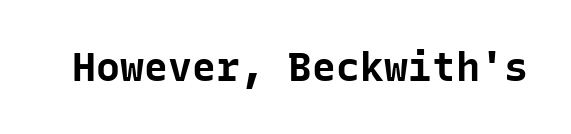
The image shows 40 px bold sans-serif type, upright, monospaced; set normal letter spacing, not underlined; low stroke contrast and a medium x-height.
